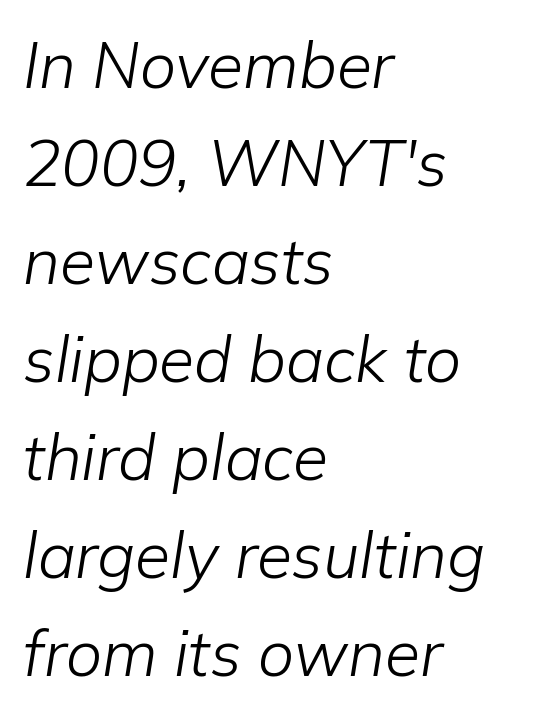
{"italic": "yes", "lean": "right", "slant_degrees": 9, "bold": "no", "weight": "light", "width": "normal", "stroke_contrast": "low", "x_height": "medium", "monospaced": "no", "underline": "no", "align": "left", "line_spacing": "normal", "line_spacing_ratio": 1.53, "letter_spacing": "normal", "letter_spacing_em": 0.0, "glyph_px": 64}
